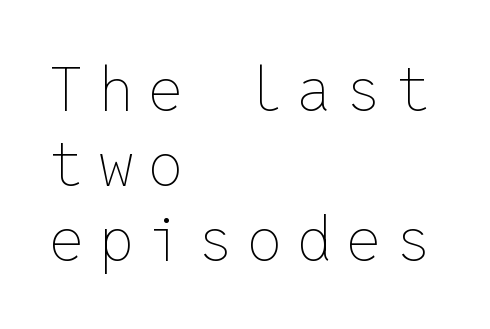
Each word looks stretched out because of the extra space between its letters. The letters stand straight up with perfectly vertical stems. On a weight scale, this lands at 450 or below. The rendering anchors every line to the left-hand side.
